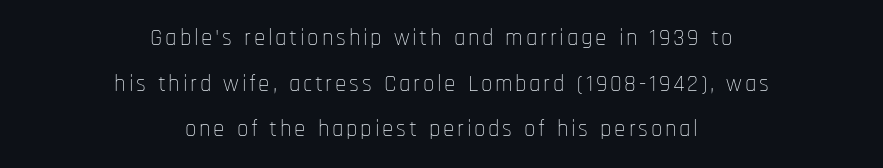
Q: Is the text bold? A: No.
Q: Is the text italic (slanted)? A: No, it is upright.
Q: Is the text underlined? A: No.
Q: How is the paragraph aligned? A: Centered.
Q: Is the spacing between lines tight, normal or loose? A: Loose.
